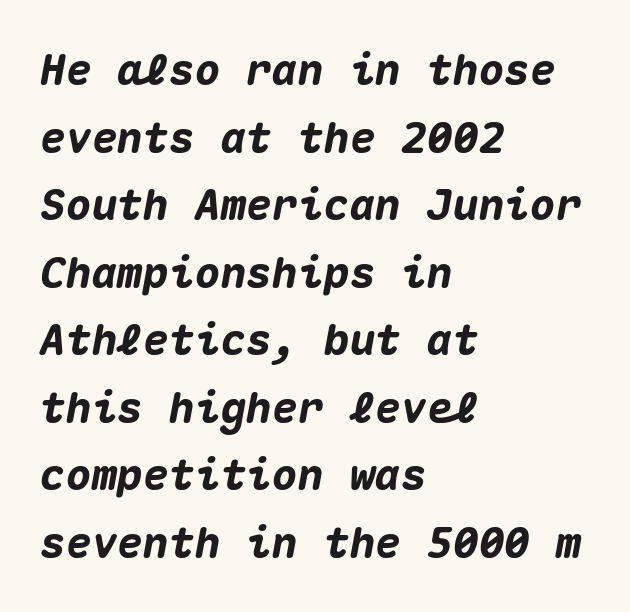
Is this a fixed-width face? Yes — each glyph sits in an identical cell. Vertically, the passage feels balanced, rows spaced as you'd expect. Words appear dense and cohesive because spacing is normal. This rendering features lettering with no underline. Heft: maximum for text — a bold.
